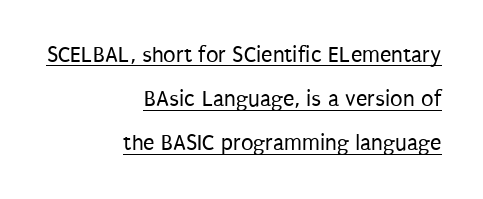
Is the block centered? No — it sits flush against the right margin. Unlike italic type, these characters show no tilt at all. The letterforms sit shoulder to shoulder at normal distance. Heaviness? Minimal to ordinary, like unemphasized prose. Regarding leading, the lines here are spaced well apart.
